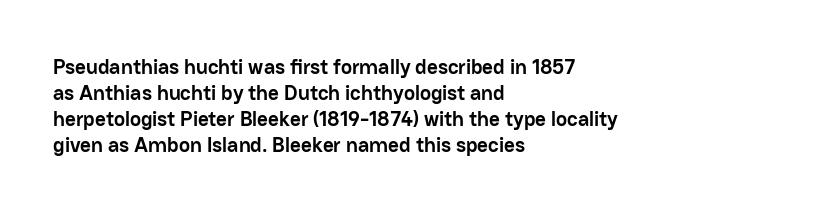
The strokes are fattened all the way to bold. Visually the block forms a straight wall on the left and a jagged coastline on the right. A typesetter would mark this as roman, not italic. The words here are not underlined.
